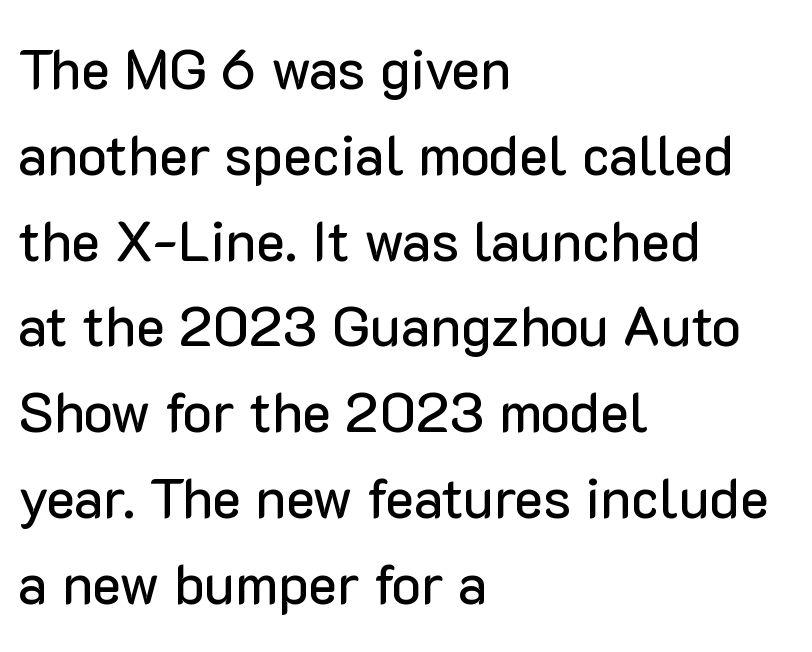
Q: Is the text italic (slanted)? A: No, it is upright.
Q: Is the typeface a serif or a sans-serif typeface? A: Sans-serif.
Q: Is the text underlined? A: No.
Q: How is the paragraph aligned? A: Left-aligned.
Q: Is the spacing between letters normal or unusually wide? A: Normal.
Q: Is the spacing between lines tight, normal or loose? A: Normal.
Q: Width (condensed, normal, or wide)? A: Normal.
Q: Stroke contrast? A: Low.
Q: x-height? A: Medium.
Q: Monospaced? A: No.
